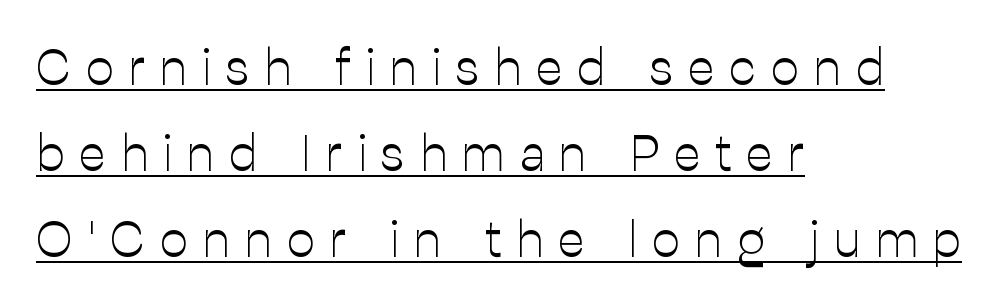
{"serif": "no", "italic": "no", "bold": "no", "weight": "light", "width": "normal", "stroke_contrast": "low", "x_height": "medium", "monospaced": "no", "underline": "yes", "align": "left", "line_spacing_ratio": 1.72, "letter_spacing": "wide", "letter_spacing_em": 0.3, "glyph_px": 50}
